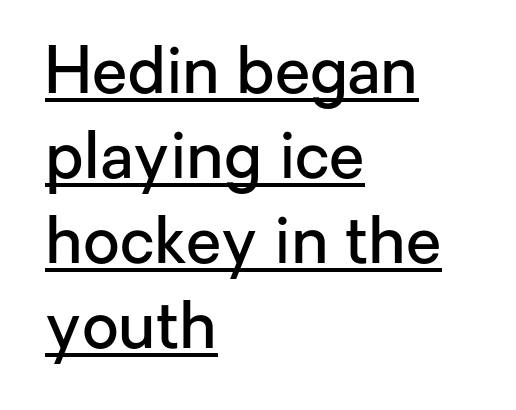
Q: Is the text bold? A: Semi-bold.
Q: Is the text italic (slanted)? A: No, it is upright.
Q: Is the typeface a serif or a sans-serif typeface? A: Sans-serif.
Q: Is the text underlined? A: Yes.
Q: How is the paragraph aligned? A: Left-aligned.
Q: Is the spacing between letters normal or unusually wide? A: Normal.
Q: Is the spacing between lines tight, normal or loose? A: Normal.
Q: Width (condensed, normal, or wide)? A: Normal.
Q: Stroke contrast? A: Low.
Q: x-height? A: Medium.
Q: Monospaced? A: No.
